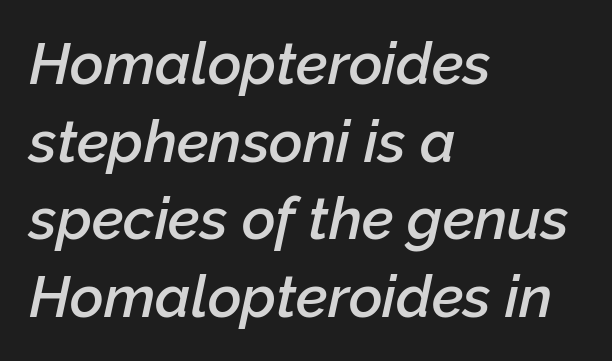
{"italic": "yes", "lean": "right", "slant_degrees": 12, "bold": "semi", "weight": "semibold", "width": "normal", "stroke_contrast": "low", "x_height": "medium", "monospaced": "no", "underline": "no", "align": "left", "line_spacing": "normal", "line_spacing_ratio": 1.34, "letter_spacing": "normal", "letter_spacing_em": 0.0, "glyph_px": 58}
